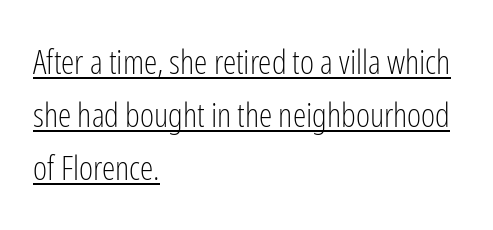
Q: Is the text bold? A: No.
Q: Is the text italic (slanted)? A: No, it is upright.
Q: Is the typeface a serif or a sans-serif typeface? A: Sans-serif.
Q: Is the text underlined? A: Yes.
Q: How is the paragraph aligned? A: Left-aligned.
Q: Is the spacing between letters normal or unusually wide? A: Normal.
Q: Is the spacing between lines tight, normal or loose? A: Normal.
Q: Width (condensed, normal, or wide)? A: Condensed.
Q: Stroke contrast? A: Low.
Q: x-height? A: Medium.
Q: Monospaced? A: No.
